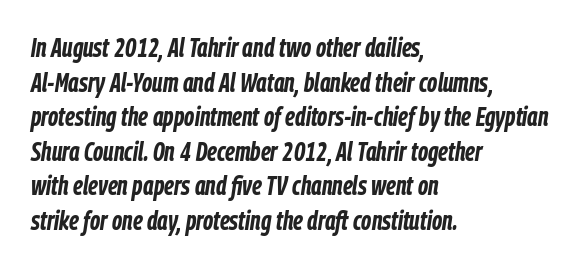
{"italic": "yes", "lean": "right", "slant_degrees": 9, "bold": "yes", "underline": "no", "align": "left", "line_spacing": "normal", "line_spacing_ratio": 1.33, "letter_spacing": "normal", "letter_spacing_em": 0.0, "glyph_px": 26}
